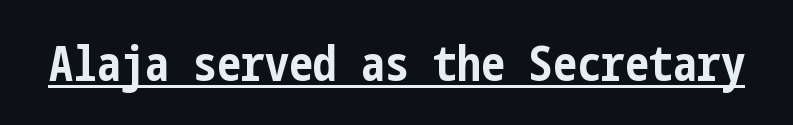
The rendering uses a bold face; every stroke is thick and dark. You can tell from the bare stems that sans-serif type was used. Ordinary non-slanted type is in use. The sample's only ornament is a line tracing under the words.
